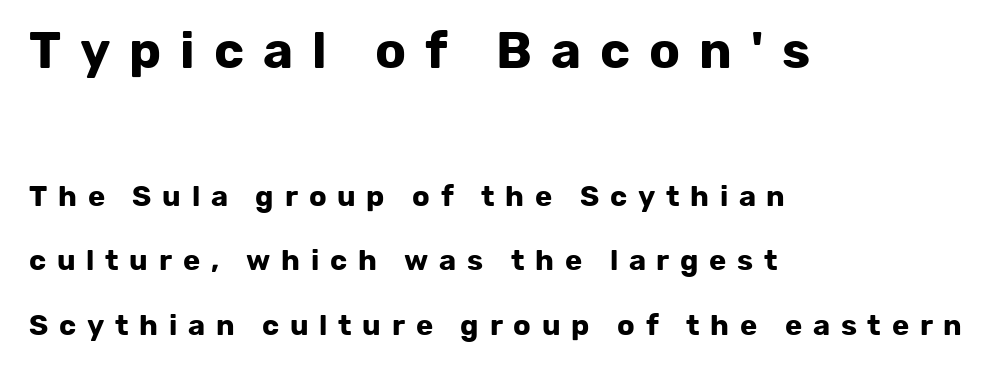
Whoever set this chose breathing room over compactness in the vertical rhythm. Here the designer chose a conventional face with non-uniform glyph widths. The letters are spread apart with noticeably loose tracking. Look at the stroke-to-counter ratio: heavy, a bold. These lines were composed using upright roman letters. The face used here is a sans, in the tradition of grotesques and geometrics.
